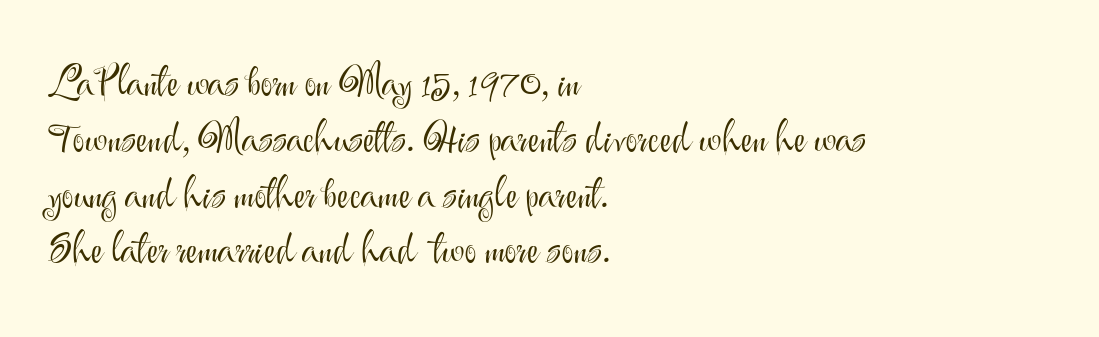
The image shows 41 px light sans-serif type; set left-aligned, normal line spacing (1.36x), normal letter spacing, not underlined; medium stroke contrast and a small x-height.
